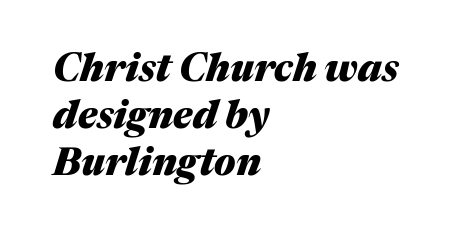
This rendering uses left alignment, leaving the right contour irregular. Looks like regular typesetting: each glyph gets only the width it needs. Standard letterfit; no display-style spreading of the glyphs. An italicized treatment has been applied to the whole sample. Descender tails drop into unmarked territory.
